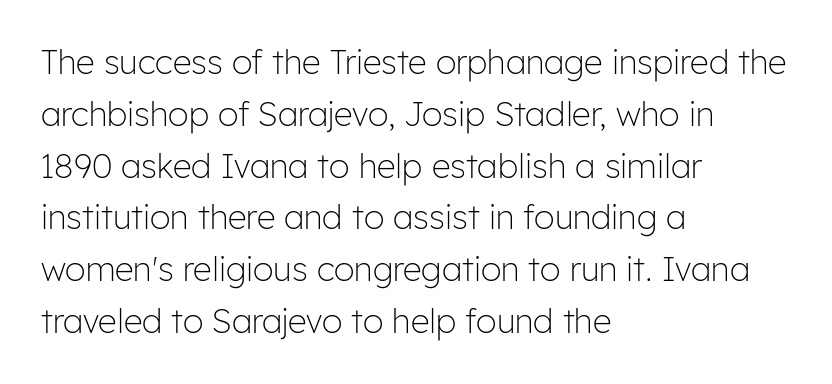
The image shows 33 px light sans-serif type, upright; set left-aligned, normal line spacing (1.57x), normal letter spacing, not underlined; low stroke contrast and a medium x-height.
